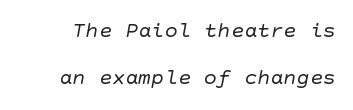
Vertical stems look standard width or narrower in stroke. Students, observe: this is what heavily led, spacious text looks like. Here the glyphs are tracked normally, forming tight word shapes. Clear beneath every line of the passage.
